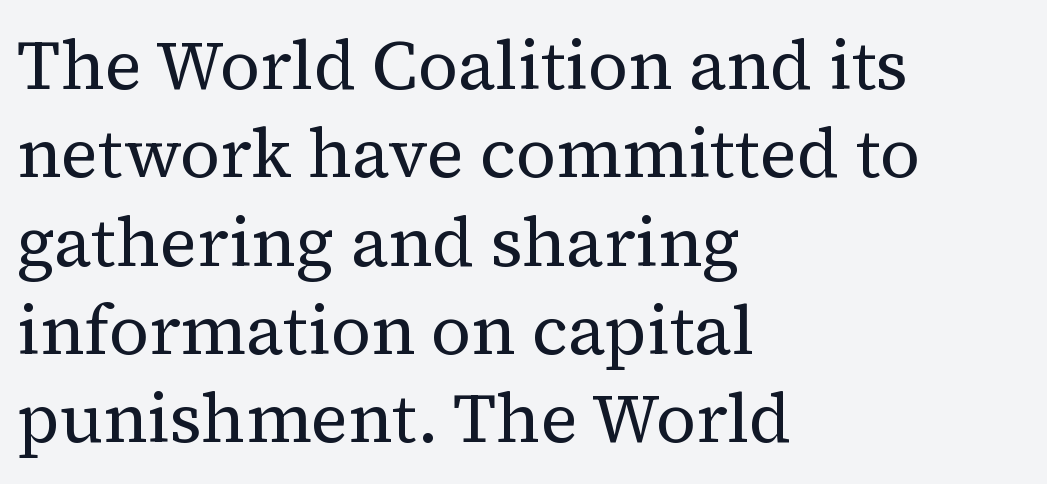
Q: Is the text bold? A: No.
Q: Is the text italic (slanted)? A: No, it is upright.
Q: Is the typeface a serif or a sans-serif typeface? A: Serif.
Q: Is the text underlined? A: No.
Q: How is the paragraph aligned? A: Left-aligned.
Q: Is the spacing between letters normal or unusually wide? A: Normal.
Q: Is the spacing between lines tight, normal or loose? A: Normal.
Q: Width (condensed, normal, or wide)? A: Normal.
Q: Stroke contrast? A: Medium.
Q: x-height? A: Medium.
Q: Monospaced? A: No.
